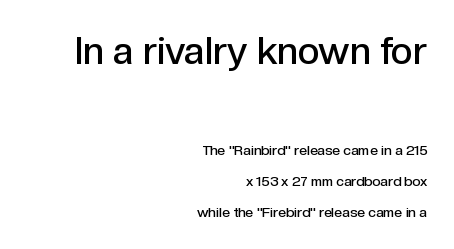
{"serif": "no", "italic": "no", "bold": "semi", "weight": "semibold", "width": "normal", "x_height": "medium", "monospaced": "no", "underline": "no", "align": "right", "line_spacing": "loose", "line_spacing_ratio": 2.21, "letter_spacing": "normal", "letter_spacing_em": 0.0, "larger_block": "first", "size_ratio": 2.71, "glyph_px": 38}
